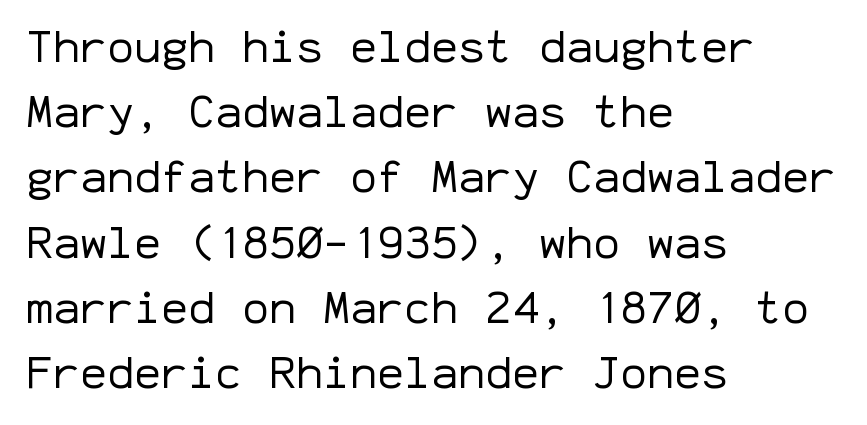
{"serif": "no", "italic": "no", "bold": "no", "weight": "regular", "width": "normal", "stroke_contrast": "low", "x_height": "medium", "monospaced": "yes", "underline": "no", "align": "left", "line_spacing": "normal", "line_spacing_ratio": 1.45, "letter_spacing": "normal", "letter_spacing_em": 0.0, "glyph_px": 45}
